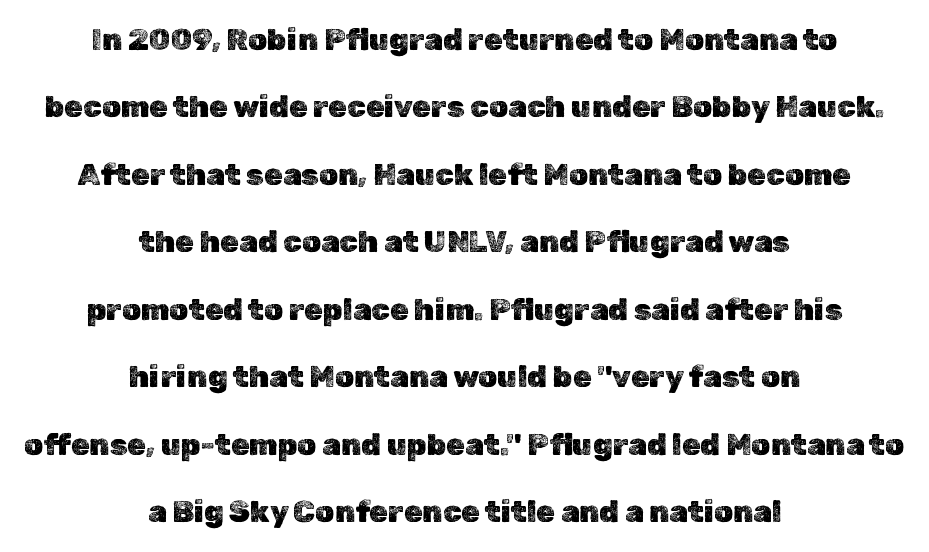
The image shows 30 px text type, upright; set centered, loose line spacing (2.25x), normal letter spacing, not underlined; a medium x-height.
